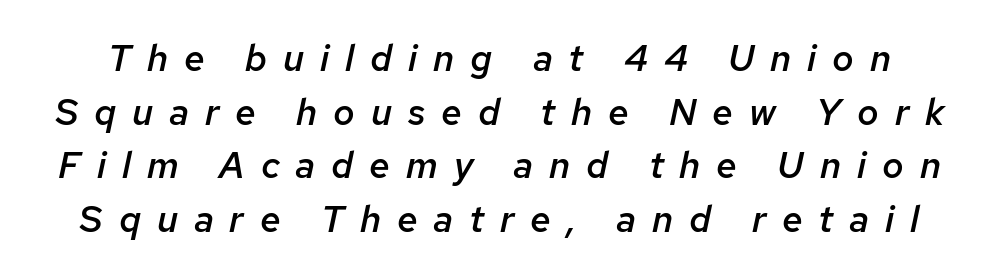
Q: Is the text bold? A: Semi-bold.
Q: Is the text italic (slanted)? A: Yes, it leans right by about 12 degrees.
Q: Is the text underlined? A: No.
Q: Is the spacing between letters normal or unusually wide? A: Unusually wide.
Q: Is the spacing between lines tight, normal or loose? A: Normal.
Q: Width (condensed, normal, or wide)? A: Normal.
Q: Stroke contrast? A: Low.
Q: x-height? A: Medium.
Q: Monospaced? A: No.
